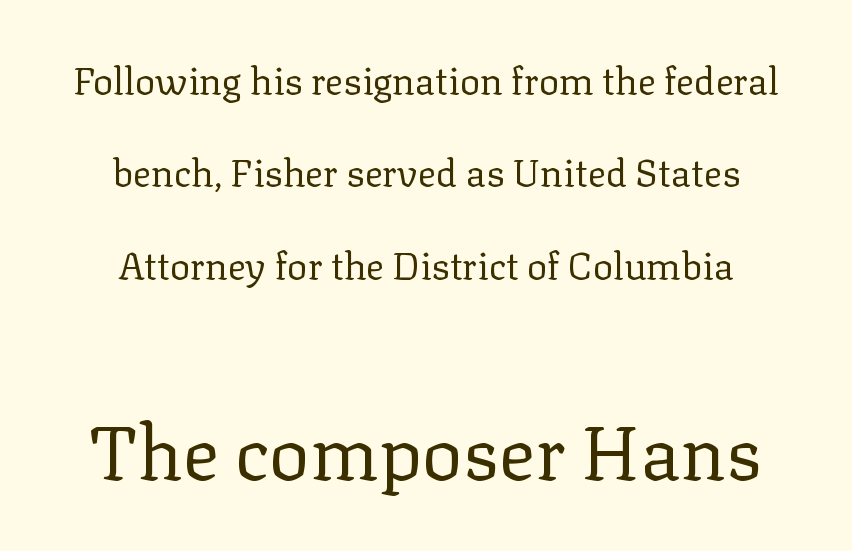
Whoever set this made the second block the dominant, larger element. This sample uses plain, unmodified letter spacing. Notice how the passage keeps no hard edge, just a central spine. Weight class: somewhere from thin through regular. Each letter keeps its own natural width here, so spacing adapts to shape.
